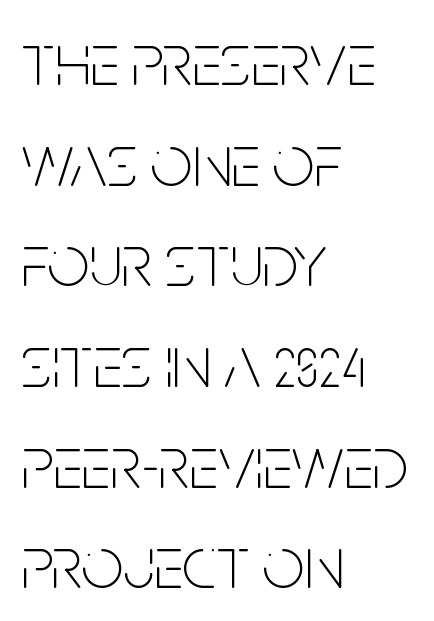
{"serif": "no", "italic": "no", "bold": "no", "weight": "thin", "width": "condensed", "stroke_contrast": "low", "x_height": "large", "monospaced": "no", "underline": "no", "align": "left", "line_spacing": "normal", "line_spacing_ratio": 1.36, "letter_spacing": "normal", "letter_spacing_em": 0.0, "glyph_px": 74}
